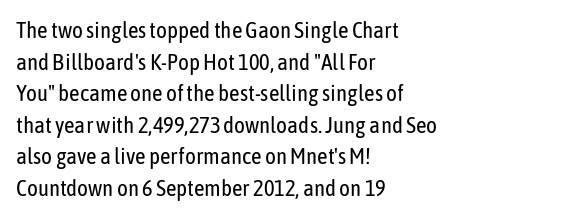
Q: Is the text bold? A: No.
Q: Is the text italic (slanted)? A: No, it is upright.
Q: Is the text underlined? A: No.
Q: How is the paragraph aligned? A: Left-aligned.
Q: Is the spacing between letters normal or unusually wide? A: Normal.
Q: Is the spacing between lines tight, normal or loose? A: Normal.
